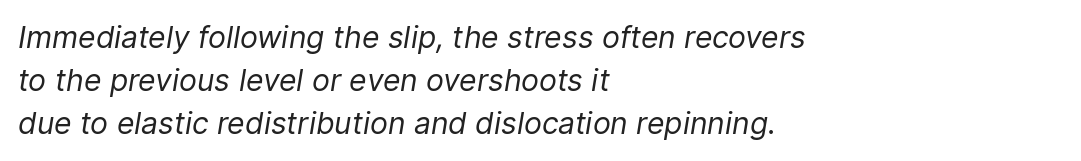
The image shows 30 px regular-weight type, italic (leaning right); set left-aligned, normal line spacing (1.44x), normal letter spacing, not underlined; low stroke contrast and a medium x-height.
